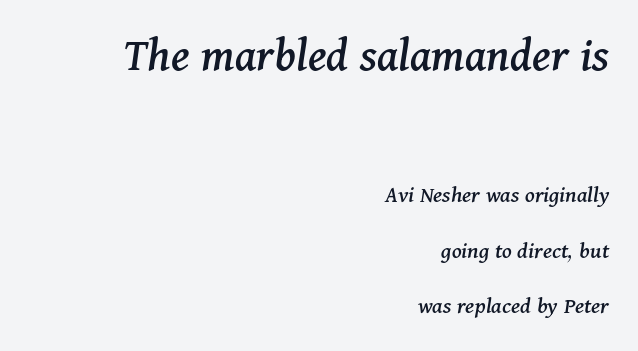
{"serif": "yes", "italic": "yes", "lean": "right", "slant_degrees": 11, "width": "normal", "stroke_contrast": "medium", "x_height": "medium", "monospaced": "no", "underline": "no", "align": "right", "line_spacing": "loose", "line_spacing_ratio": 2.32, "letter_spacing": "normal", "letter_spacing_em": 0.0, "larger_block": "first", "size_ratio": 2.04, "glyph_px": 49}
